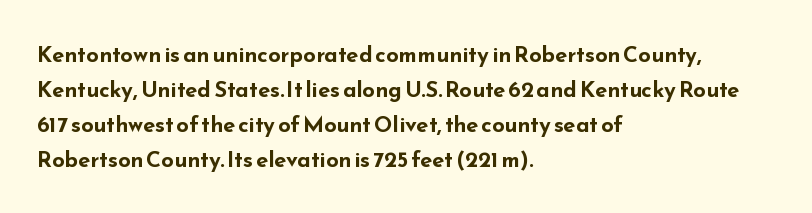
{"italic": "no", "bold": "yes", "underline": "no", "align": "left", "line_spacing": "normal", "line_spacing_ratio": 1.59, "letter_spacing": "normal", "letter_spacing_em": 0.0, "glyph_px": 22}
